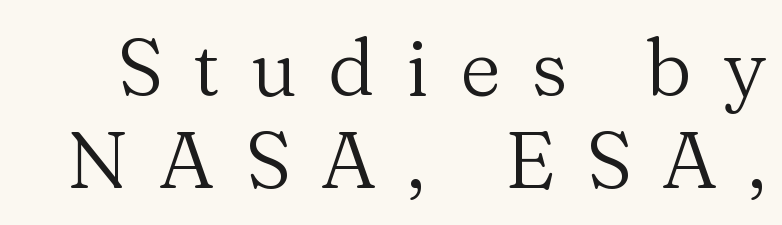
The image shows 80 px regular-weight serif type, upright; set line spacing 1.16x, unusually wide letter spacing (+0.38 em), not underlined; medium stroke contrast and a medium x-height.
